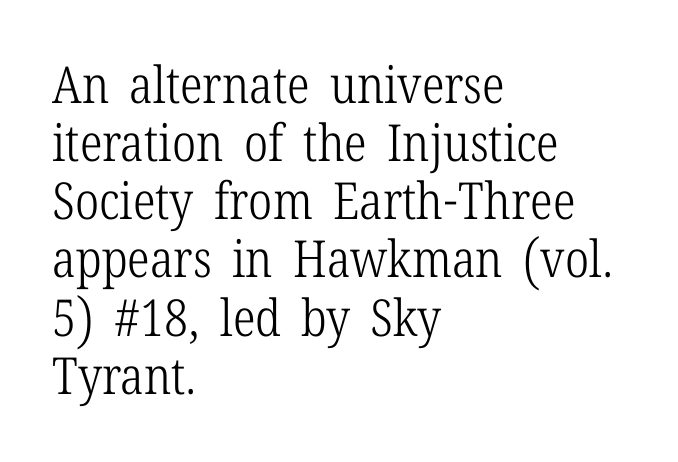
The image shows 51 px light, condensed serif type, upright; set left-aligned, tight line spacing (1.14x), normal letter spacing, not underlined; low stroke contrast and a medium x-height.
